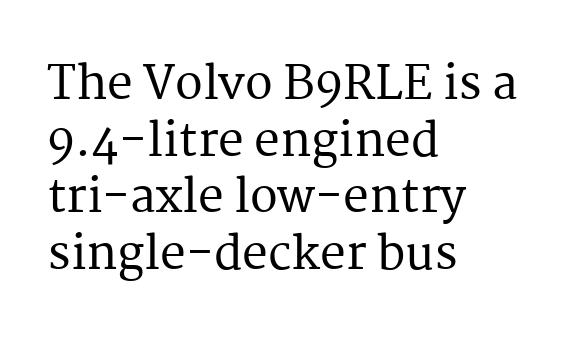
Q: Is the text italic (slanted)? A: No, it is upright.
Q: Is the typeface a serif or a sans-serif typeface? A: Serif.
Q: Is the text underlined? A: No.
Q: How is the paragraph aligned? A: Left-aligned.
Q: Is the spacing between letters normal or unusually wide? A: Normal.
Q: Width (condensed, normal, or wide)? A: Normal.
Q: Stroke contrast? A: Medium.
Q: x-height? A: Medium.
Q: Monospaced? A: No.
